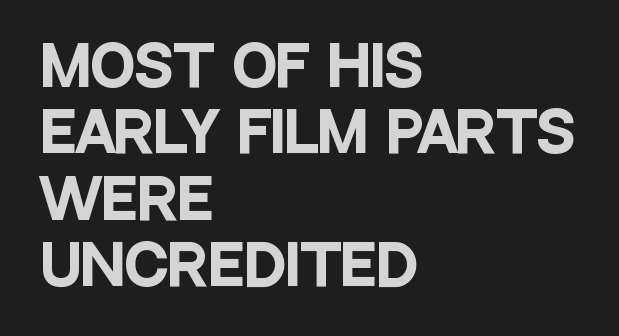
{"serif": "no", "italic": "no", "bold": "yes", "weight": "heavy", "width": "condensed", "stroke_contrast": "low", "x_height": "large", "monospaced": "no", "underline": "no", "align": "left", "line_spacing_ratio": 1.23, "letter_spacing": "normal", "letter_spacing_em": 0.0, "glyph_px": 54}
